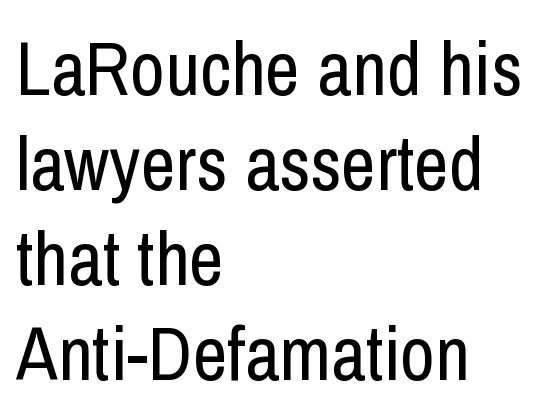
Q: Is the text bold? A: No.
Q: Is the text italic (slanted)? A: No, it is upright.
Q: Is the typeface a serif or a sans-serif typeface? A: Sans-serif.
Q: Is the text underlined? A: No.
Q: How is the paragraph aligned? A: Left-aligned.
Q: Is the spacing between letters normal or unusually wide? A: Normal.
Q: Is the spacing between lines tight, normal or loose? A: Normal.
Q: Width (condensed, normal, or wide)? A: Condensed.
Q: Stroke contrast? A: Low.
Q: x-height? A: Medium.
Q: Monospaced? A: No.
